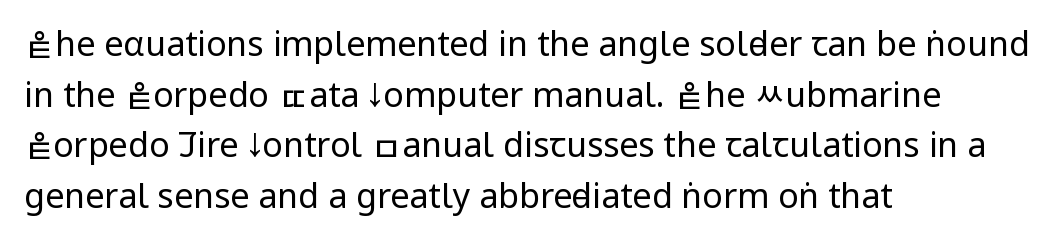
{"serif": "no", "italic": "no", "bold": "no", "weight": "regular", "width": "condensed", "stroke_contrast": "low", "x_height": "large", "monospaced": "no", "underline": "no", "align": "left", "line_spacing": "normal", "line_spacing_ratio": 1.49, "letter_spacing": "normal", "letter_spacing_em": 0.0, "glyph_px": 34}
